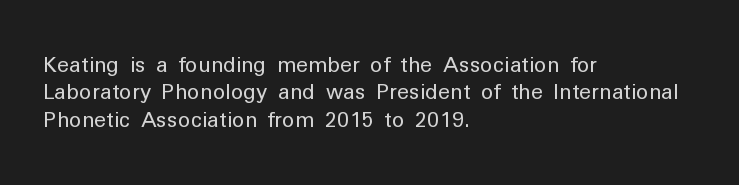
The image shows 21 px text type, upright; set left-aligned, normal line spacing (1.3x), normal letter spacing, not underlined.
